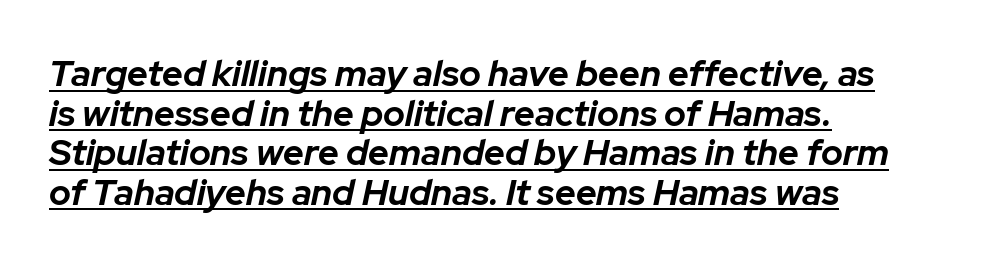
{"italic": "yes", "lean": "right", "slant_degrees": 12, "bold": "yes", "weight": "bold", "width": "normal", "stroke_contrast": "low", "x_height": "medium", "monospaced": "no", "underline": "yes", "align": "left", "line_spacing": "tight", "line_spacing_ratio": 1.1, "letter_spacing": "normal", "letter_spacing_em": 0.0, "glyph_px": 36}
